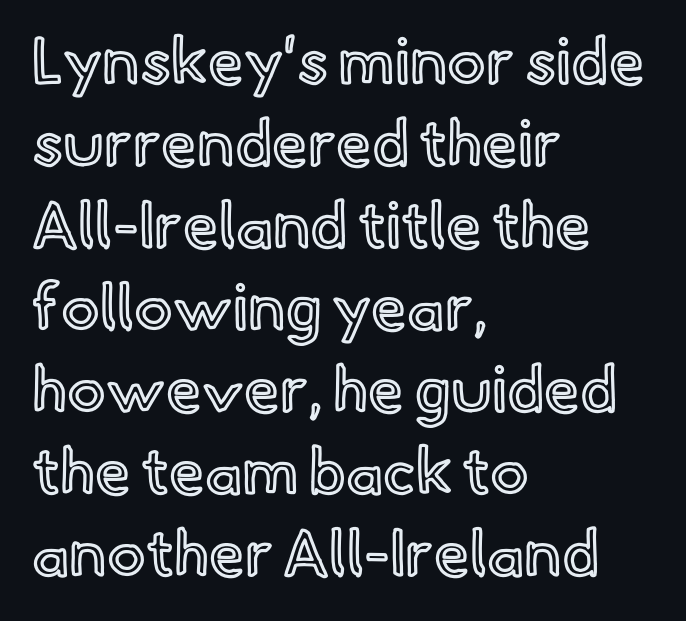
{"italic": "no", "width": "normal", "x_height": "small", "monospaced": "no", "underline": "no", "align": "left", "line_spacing": "normal", "line_spacing_ratio": 1.28, "letter_spacing": "normal", "letter_spacing_em": 0.0, "glyph_px": 64}
